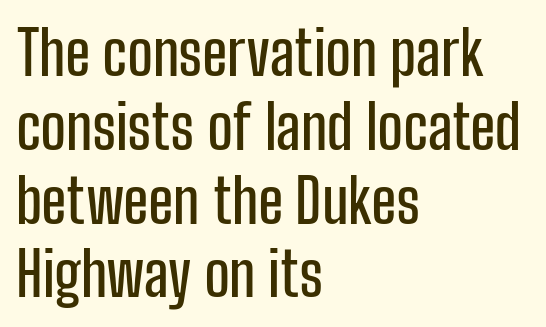
Compared with typical body copy, the letter spacing here is the same. The characters display no serif detailing; their extremities are plain. The type sits square on the baseline with zero lean. Short and long lines alike share a common starting point at left.
